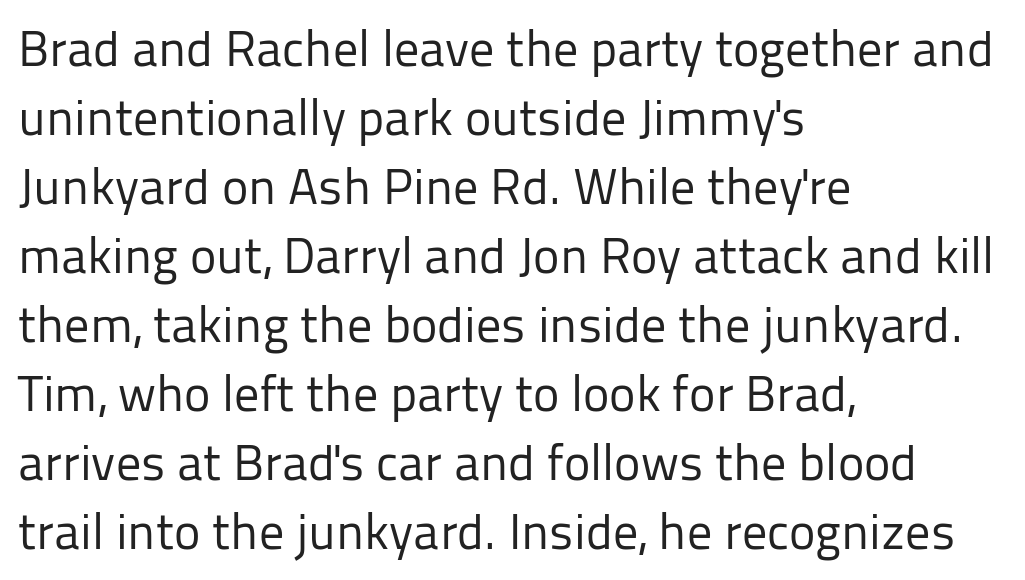
Q: Is the text bold? A: No.
Q: Is the text italic (slanted)? A: No, it is upright.
Q: Is the typeface a serif or a sans-serif typeface? A: Sans-serif.
Q: Is the text underlined? A: No.
Q: How is the paragraph aligned? A: Left-aligned.
Q: Is the spacing between letters normal or unusually wide? A: Normal.
Q: Is the spacing between lines tight, normal or loose? A: Normal.
Q: Width (condensed, normal, or wide)? A: Normal.
Q: Stroke contrast? A: Low.
Q: x-height? A: Medium.
Q: Monospaced? A: No.
